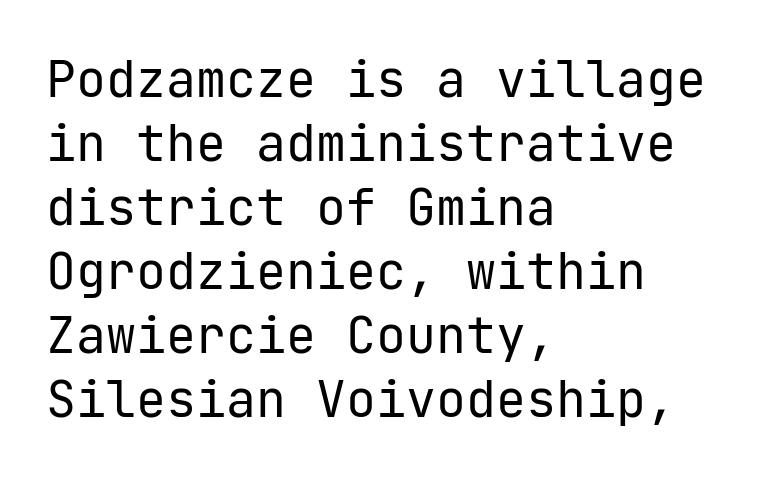
Q: Is the text bold? A: No.
Q: Is the text italic (slanted)? A: No, it is upright.
Q: Is the typeface a serif or a sans-serif typeface? A: Sans-serif.
Q: Is the text underlined? A: No.
Q: How is the paragraph aligned? A: Left-aligned.
Q: Is the spacing between letters normal or unusually wide? A: Normal.
Q: Is the spacing between lines tight, normal or loose? A: Normal.
Q: Width (condensed, normal, or wide)? A: Normal.
Q: Stroke contrast? A: Low.
Q: x-height? A: Medium.
